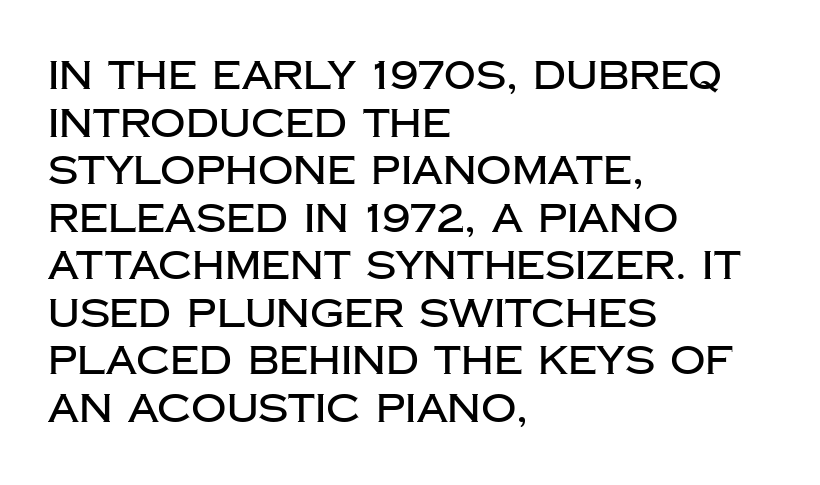
{"serif": "no", "italic": "no", "width": "normal", "stroke_contrast": "low", "x_height": "large", "monospaced": "no", "underline": "no", "align": "left", "line_spacing_ratio": 1.22, "letter_spacing": "normal", "letter_spacing_em": 0.0, "glyph_px": 39}
